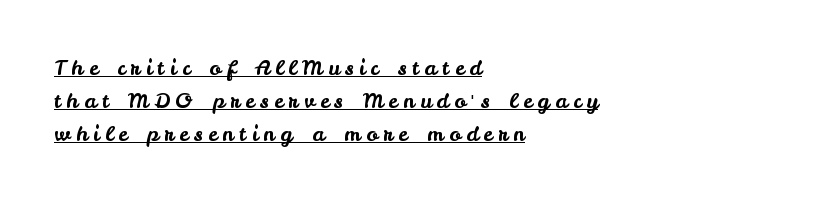
The image shows 21 px text type; set left-aligned, normal line spacing (1.56x), unusually wide letter spacing (+0.27 em), underlined.
